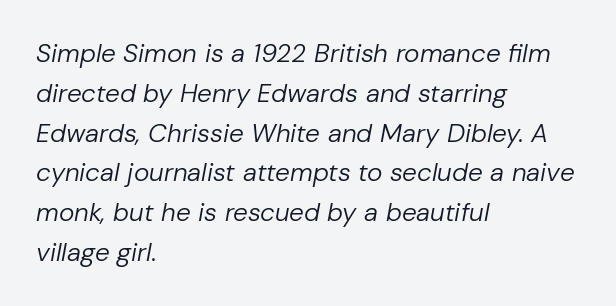
{"italic": "yes", "lean": "right", "slant_degrees": 10, "bold": "no", "underline": "no", "align": "left", "line_spacing": "normal", "line_spacing_ratio": 1.53, "letter_spacing": "normal", "letter_spacing_em": 0.0, "glyph_px": 26}
